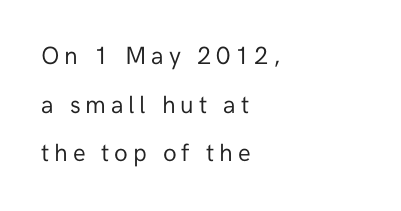
Q: Is the text bold? A: No.
Q: Is the text italic (slanted)? A: No, it is upright.
Q: Is the text underlined? A: No.
Q: How is the paragraph aligned? A: Left-aligned.
Q: Is the spacing between lines tight, normal or loose? A: Loose.
